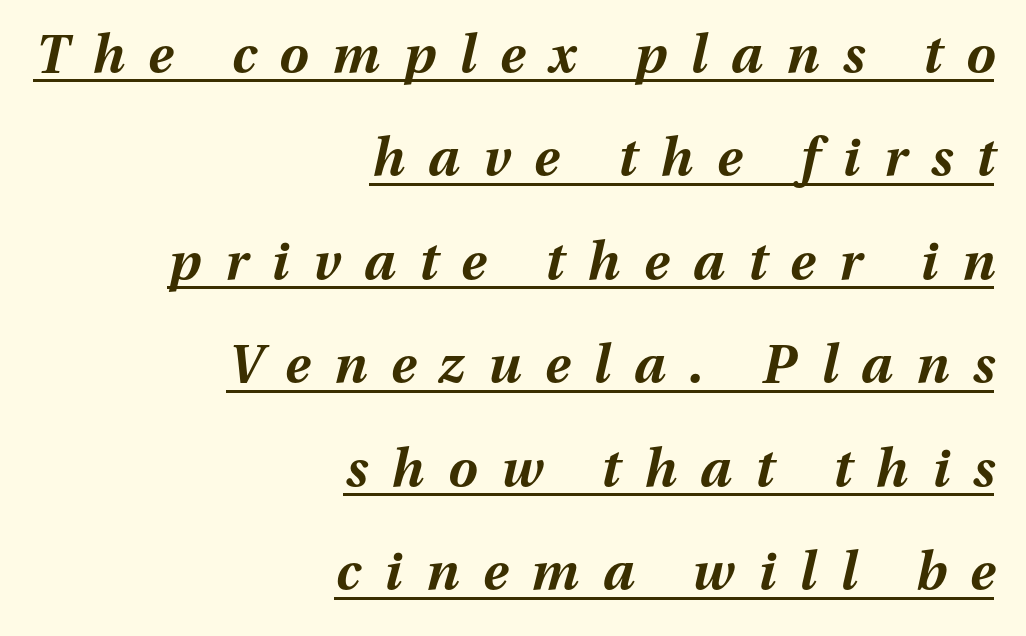
The leading is generous, giving the passage an open texture. This is underlined copy, the kind a proofreader might mark for attention. The axis of the letterforms is tilted away from vertical. This sample uses expanded letter spacing, leaving extra air between glyphs. Looks like regular typesetting: each glyph gets only the width it needs. Heavy-handed strokes throughout: this text is bold.
